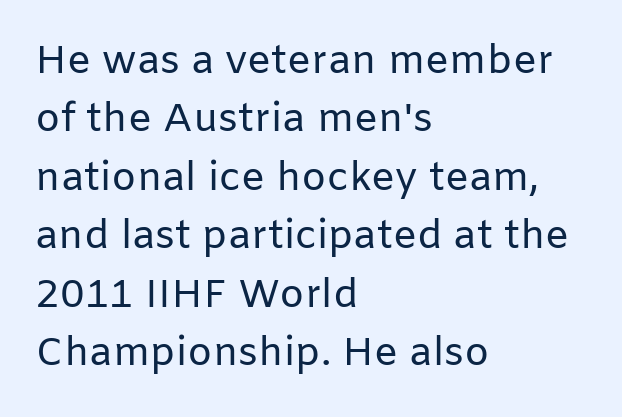
The image shows 40 px regular-weight sans-serif type, upright; set left-aligned, normal line spacing (1.46x), normal letter spacing, not underlined; low stroke contrast and a medium x-height.
